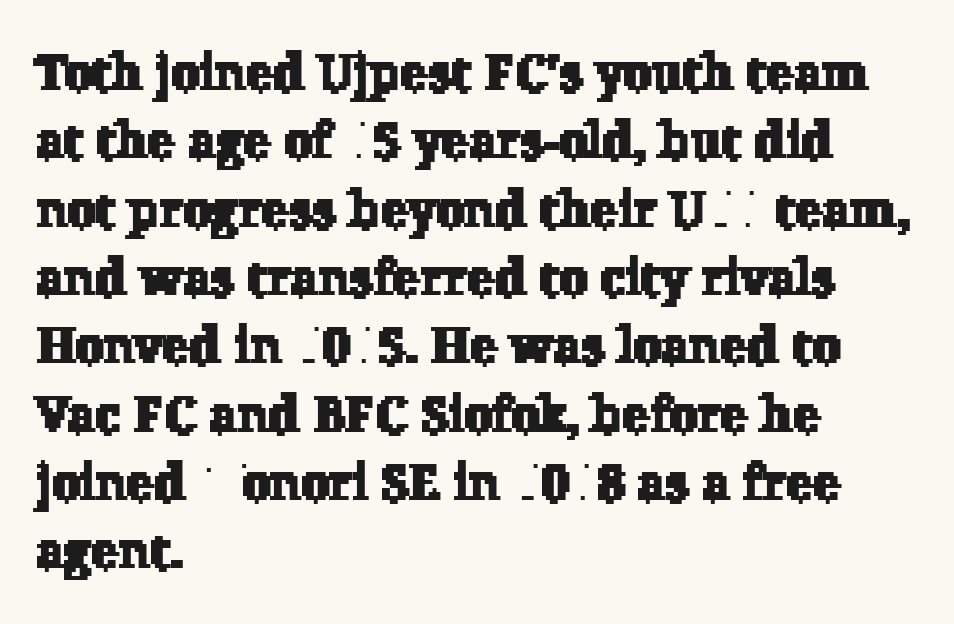
One glance says typical: line gaps are just what's usual. Short note: letters normally spaced. The face used here is proportionally spaced, like ordinary book or web type. The characters display serif detailing at their extremities. No word sits above an underline.
